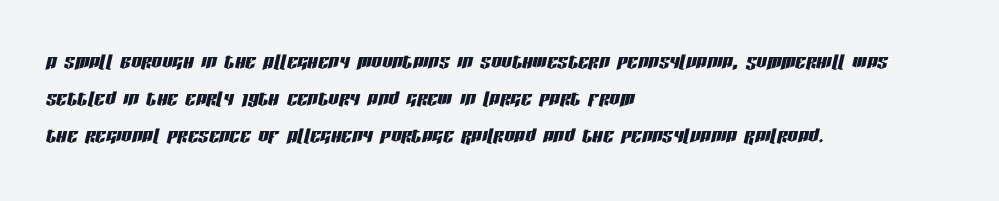
{"italic": "yes", "lean": "right", "slant_degrees": 13, "underline": "no", "align": "left", "line_spacing": "normal", "line_spacing_ratio": 1.42, "letter_spacing": "normal", "letter_spacing_em": 0.0, "glyph_px": 26}
